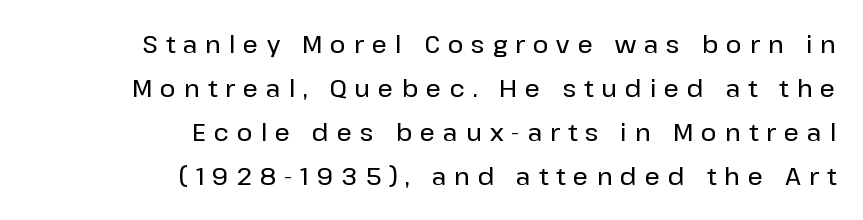
{"italic": "no", "underline": "no", "align": "right", "line_spacing_ratio": 1.84, "letter_spacing": "wide", "letter_spacing_em": 0.33, "glyph_px": 24}
